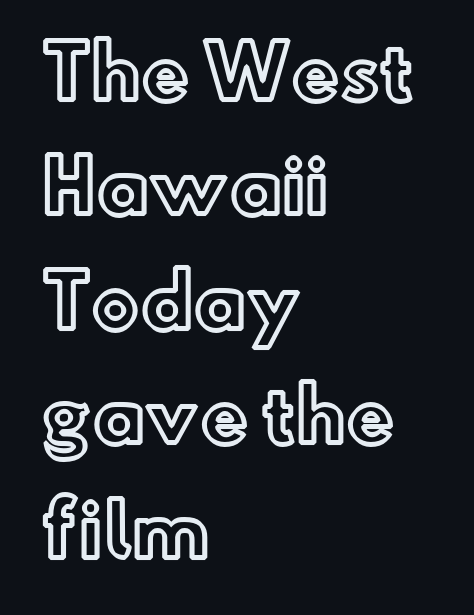
{"italic": "no", "width": "normal", "x_height": "small", "monospaced": "no", "underline": "no", "align": "left", "line_spacing": "normal", "line_spacing_ratio": 1.59, "letter_spacing": "normal", "letter_spacing_em": 0.0, "glyph_px": 72}
